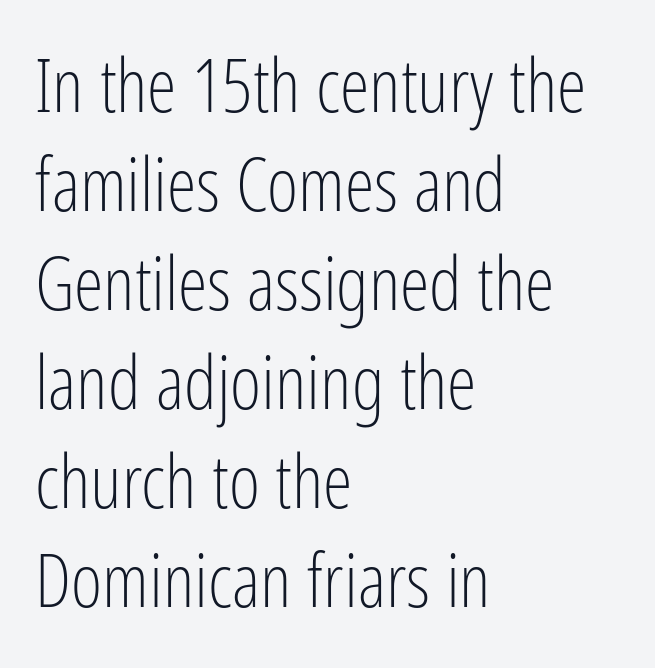
Q: Is the text bold? A: No.
Q: Is the text italic (slanted)? A: No, it is upright.
Q: Is the typeface a serif or a sans-serif typeface? A: Sans-serif.
Q: Is the text underlined? A: No.
Q: How is the paragraph aligned? A: Left-aligned.
Q: Is the spacing between letters normal or unusually wide? A: Normal.
Q: Is the spacing between lines tight, normal or loose? A: Normal.
Q: Width (condensed, normal, or wide)? A: Condensed.
Q: Stroke contrast? A: Low.
Q: x-height? A: Medium.
Q: Monospaced? A: No.
